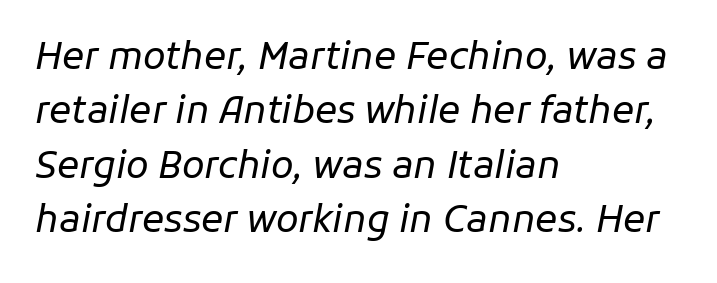
The image shows 37 px regular-weight type, italic (leaning right); set left-aligned, normal line spacing (1.47x), normal letter spacing, not underlined; low stroke contrast and a medium x-height.
